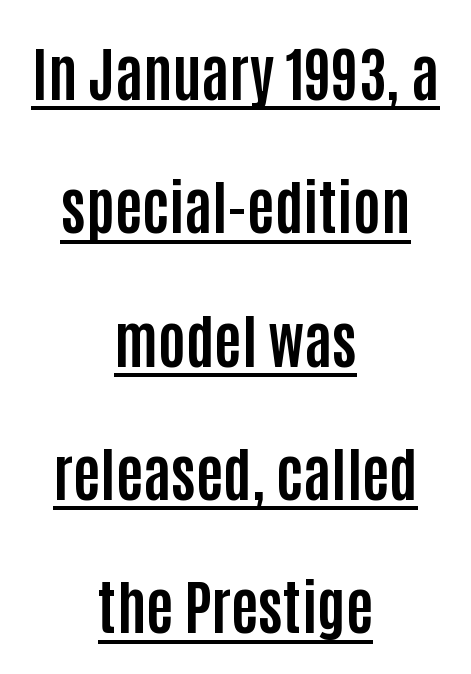
Q: Is the text bold? A: Yes.
Q: Is the text italic (slanted)? A: No, it is upright.
Q: Is the typeface a serif or a sans-serif typeface? A: Sans-serif.
Q: Is the text underlined? A: Yes.
Q: How is the paragraph aligned? A: Centered.
Q: Is the spacing between letters normal or unusually wide? A: Normal.
Q: Is the spacing between lines tight, normal or loose? A: Loose.
Q: Width (condensed, normal, or wide)? A: Condensed.
Q: Stroke contrast? A: Low.
Q: x-height? A: Large.
Q: Monospaced? A: No.
